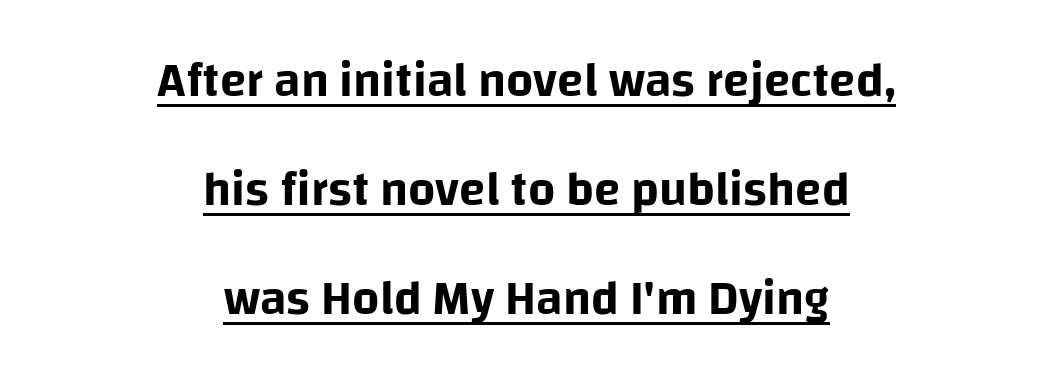
The image shows 48 px sans-serif type, upright; set centered, loose line spacing (2.27x), normal letter spacing, underlined; low stroke contrast and a large x-height.
